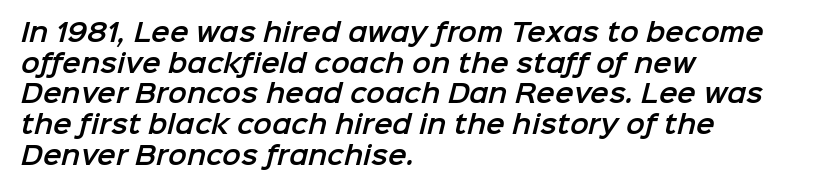
{"underline": "no", "align": "left", "line_spacing_ratio": 1.23, "letter_spacing": "normal", "letter_spacing_em": 0.0, "glyph_px": 25}
